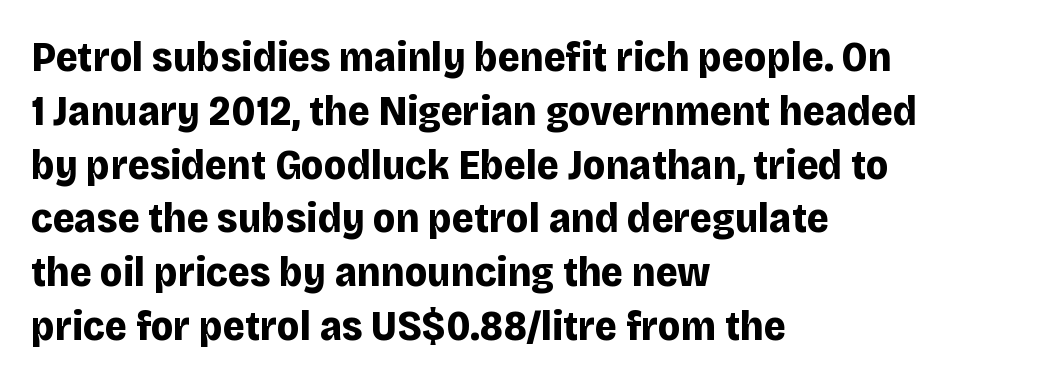
The axis of the letterforms is exactly vertical. Default kerning and tracking; the words read as compact shapes. Unmarked baselines from the first word to the last. Does the weight exceed regular? Yes, all the way to bold.
